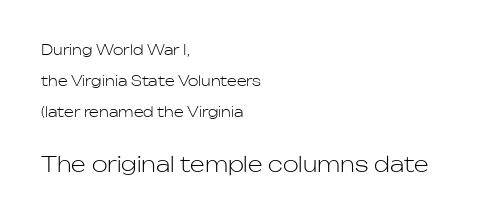
Think standard paragraph weight, or any step lighter than that. Does the lettering tilt? It doesn't — this is upright. A student would call this left alignment; a typographer would say flush left, rag right. Caption: upper text group reduced, lower text group enlarged.
